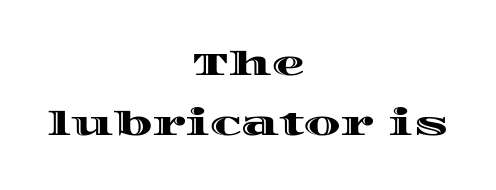
Q: Is the text italic (slanted)? A: No, it is upright.
Q: Is the text underlined? A: No.
Q: How is the paragraph aligned? A: Centered.
Q: Is the spacing between letters normal or unusually wide? A: Normal.
Q: Width (condensed, normal, or wide)? A: Wide.
Q: x-height? A: Large.
Q: Monospaced? A: No.
